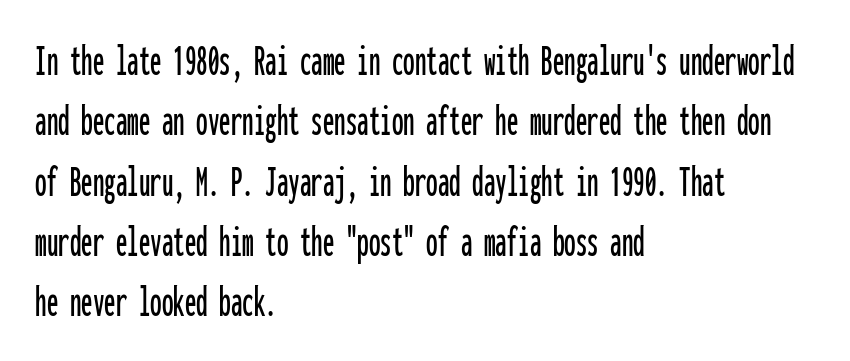
Q: Is the text italic (slanted)? A: No, it is upright.
Q: Is the typeface a serif or a sans-serif typeface? A: Sans-serif.
Q: Is the text underlined? A: No.
Q: How is the paragraph aligned? A: Left-aligned.
Q: Is the spacing between letters normal or unusually wide? A: Normal.
Q: Is the spacing between lines tight, normal or loose? A: Normal.
Q: Width (condensed, normal, or wide)? A: Condensed.
Q: Stroke contrast? A: Low.
Q: x-height? A: Medium.
Q: Monospaced? A: Yes.
